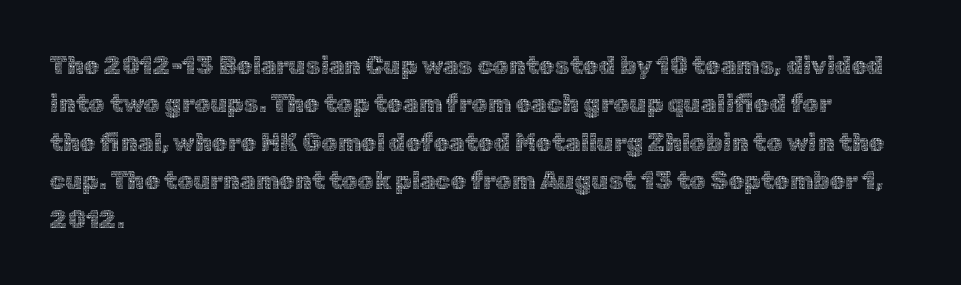
{"italic": "no", "bold": "no", "underline": "no", "align": "left", "line_spacing": "normal", "line_spacing_ratio": 1.54, "letter_spacing": "normal", "letter_spacing_em": 0.0, "glyph_px": 25}
